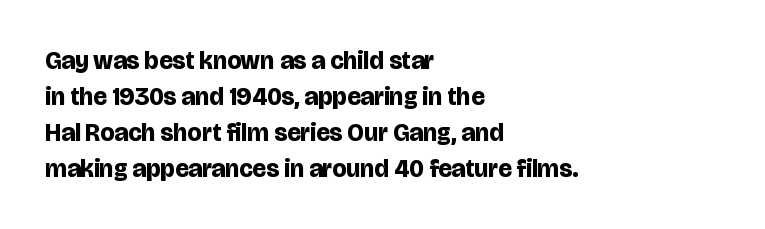
The image shows 25 px bold type, upright; set left-aligned, normal line spacing (1.44x), normal letter spacing, not underlined.
